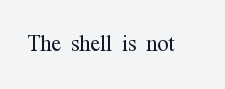
{"serif": "yes", "italic": "no", "bold": "no", "weight": "light", "width": "condensed", "stroke_contrast": "medium", "x_height": "medium", "monospaced": "no", "underline": "no", "letter_spacing": "normal", "letter_spacing_em": 0.0, "glyph_px": 29}
